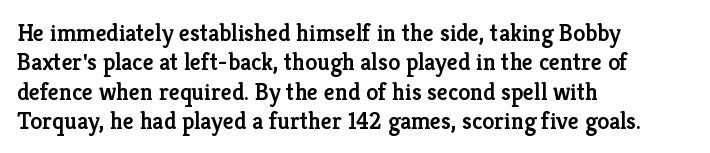
{"italic": "no", "bold": "semi", "underline": "no", "align": "left", "line_spacing_ratio": 1.22, "letter_spacing": "normal", "letter_spacing_em": 0.0, "glyph_px": 24}
